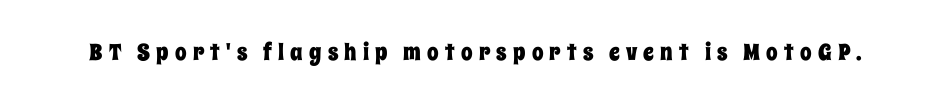
{"italic": "no", "underline": "no", "letter_spacing": "wide", "letter_spacing_em": 0.27, "glyph_px": 23}
